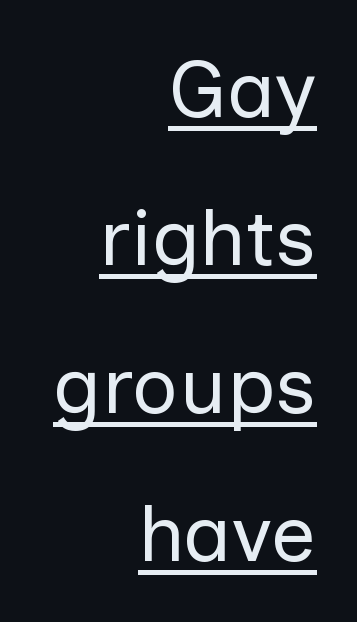
Underlined type. Alignment: flush right. How are the letters spaced? Ordinarily, with no added tracking. What kind of face is this? One without serifs — a sans.
